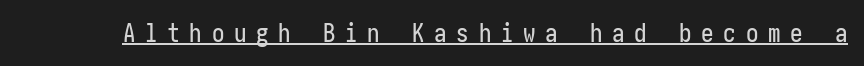
{"italic": "no", "underline": "yes", "letter_spacing": "wide", "letter_spacing_em": 0.39, "glyph_px": 25}
